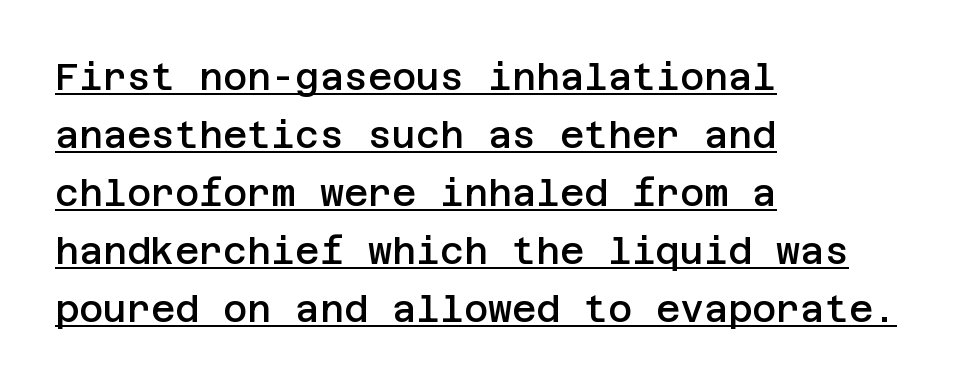
Normally led — the rows are evenly, conventionally spaced. Tracking value appears to be zero — textbook default spacing. Ordinary non-slanted type is in use. Looks like someone drew a line under every word here. These lines are composed in type without serifs. The typesetting leans somewhat heavy: a semibold.
